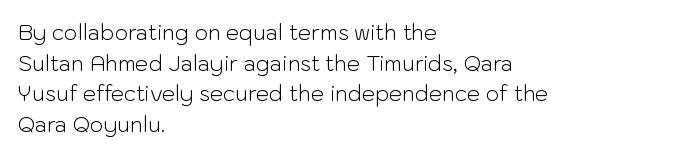
The strip under each line holds only bare page. The lines in this sample share a left origin and differ only in where they stop. The block of text has a typical density, with ordinary space between rows. A typesetter would call this zero additional tracking. Each stroke keeps to a modest, everyday thickness or less. Style check: upright.
